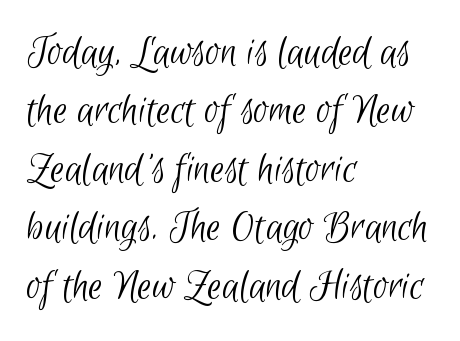
Note the varied advance widths — an 'i' is clearly narrower than an 'm'. Compared with typical paragraphs, the rows here are spaced about the same. Does extra space separate the letters? No, they use regular spacing. The letters carry no serifs — their stems end cleanly without finishing strokes. Short and long lines alike share a common starting point at left. Unbolded letterforms with no extra heft.
